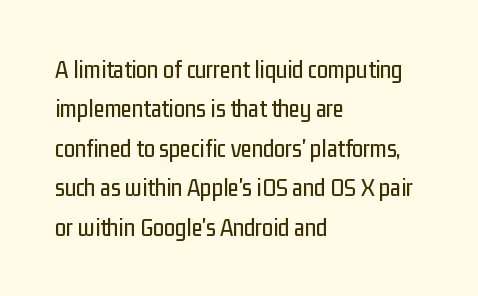
The image shows 25 px text type, upright; set left-aligned, normal line spacing (1.58x), normal letter spacing, not underlined.
